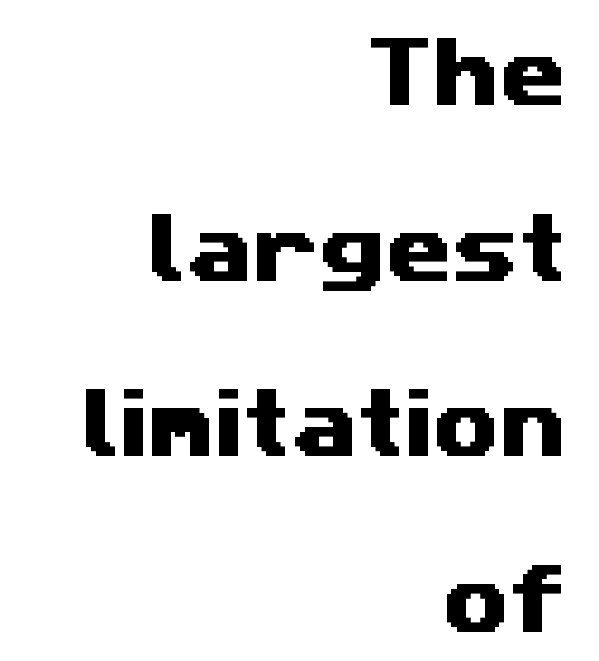
The image shows 76 px wide sans-serif type; set right-aligned, loose line spacing (2.31x), normal letter spacing, not underlined; medium stroke contrast and a medium x-height.
